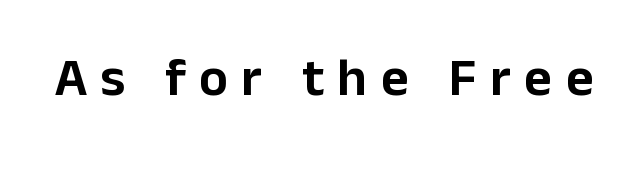
The image shows 54 px sans-serif type, upright; set unusually wide letter spacing (+0.25 em), not underlined; low stroke contrast and a medium x-height.
